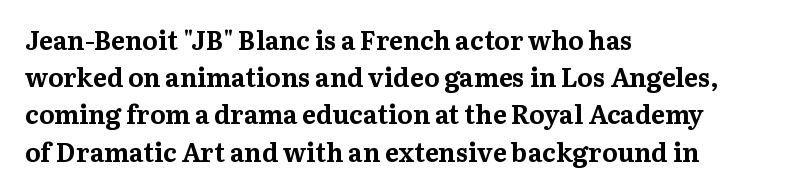
The image shows 26 px bold type, upright; set left-aligned, normal line spacing (1.43x), normal letter spacing, not underlined.
